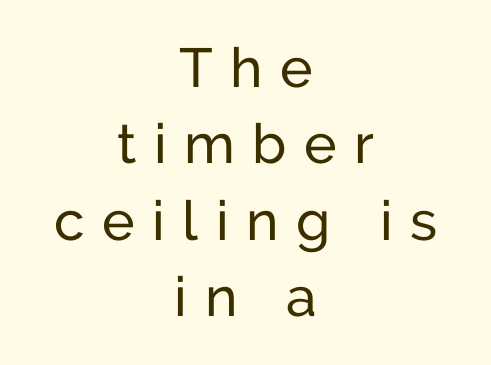
Q: Is the text bold? A: No.
Q: Is the text italic (slanted)? A: No, it is upright.
Q: Is the typeface a serif or a sans-serif typeface? A: Sans-serif.
Q: Is the text underlined? A: No.
Q: How is the paragraph aligned? A: Centered.
Q: Is the spacing between letters normal or unusually wide? A: Unusually wide.
Q: Is the spacing between lines tight, normal or loose? A: Normal.
Q: Width (condensed, normal, or wide)? A: Normal.
Q: Stroke contrast? A: Low.
Q: x-height? A: Medium.
Q: Monospaced? A: No.
